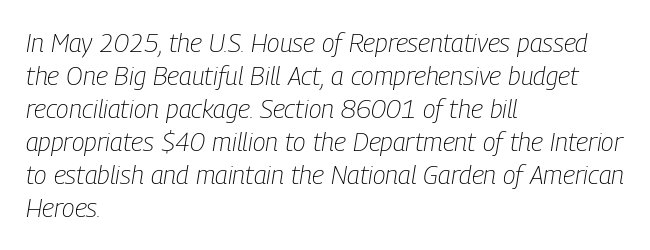
Q: Is the text bold? A: No.
Q: Is the text italic (slanted)? A: Yes, it leans right by about 9 degrees.
Q: Is the text underlined? A: No.
Q: How is the paragraph aligned? A: Left-aligned.
Q: Is the spacing between letters normal or unusually wide? A: Normal.
Q: Is the spacing between lines tight, normal or loose? A: Normal.
